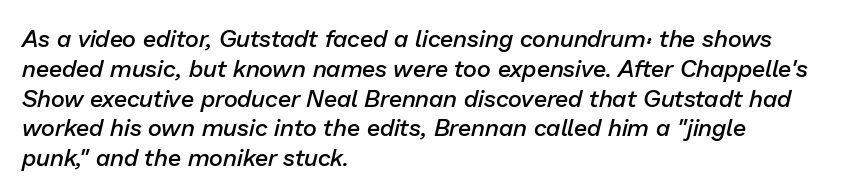
The glyphs are unaccompanied by any horizontal stroke below them. These lines were composed using italics. The rendering keeps characters at their native spacing. Summary of weight: moderately heavy, a semibold. The paragraph shown leans on its left margin.
